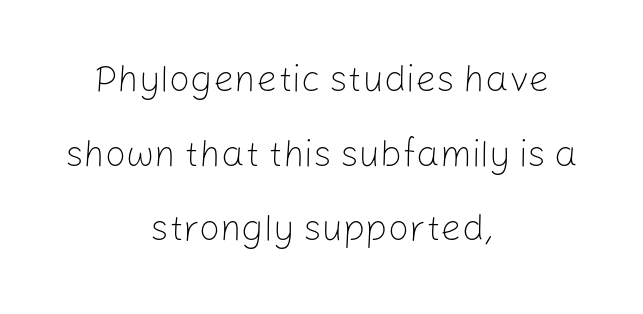
Q: Is the text bold? A: No.
Q: Is the text italic (slanted)? A: No, it is upright.
Q: Is the typeface a serif or a sans-serif typeface? A: Sans-serif.
Q: Is the text underlined? A: No.
Q: How is the paragraph aligned? A: Centered.
Q: Is the spacing between letters normal or unusually wide? A: Normal.
Q: Is the spacing between lines tight, normal or loose? A: Loose.
Q: Width (condensed, normal, or wide)? A: Normal.
Q: Stroke contrast? A: Low.
Q: x-height? A: Medium.
Q: Monospaced? A: No.
